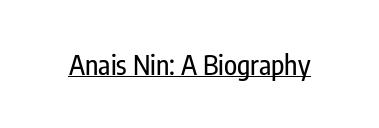
{"italic": "no", "underline": "yes", "letter_spacing": "normal", "letter_spacing_em": 0.0, "glyph_px": 27}
